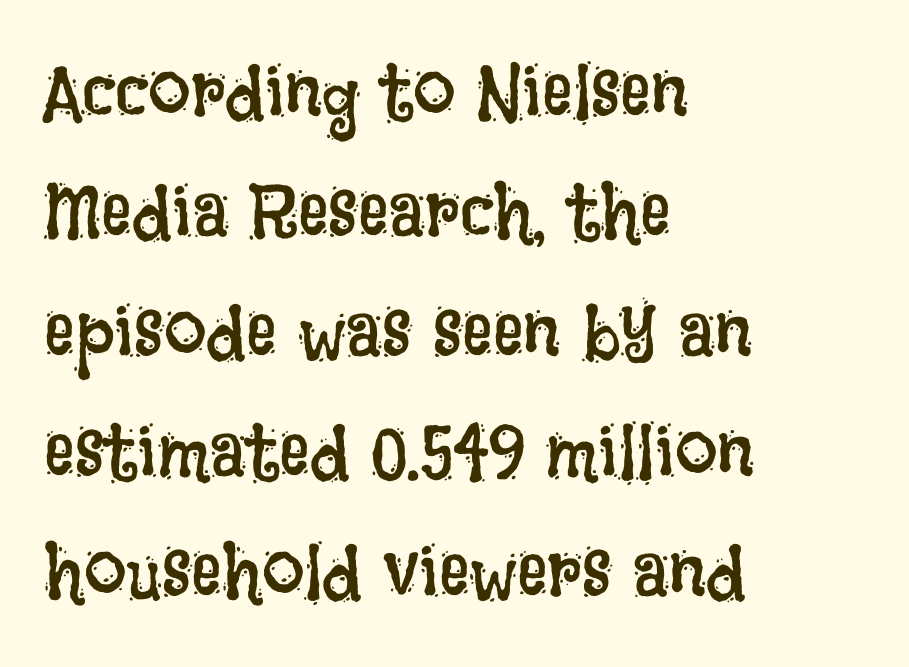
The image shows 76 px regular-weight, condensed type, upright; set left-aligned, normal line spacing (1.58x), normal letter spacing, not underlined; low stroke contrast and a large x-height.
